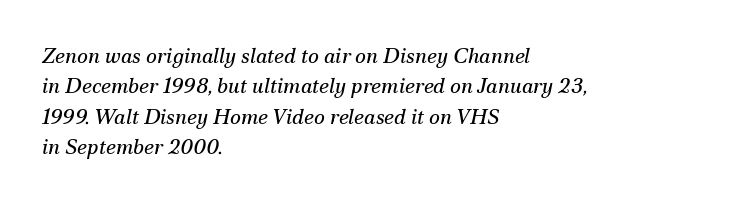
The image shows 21 px text type, italic (leaning right); set left-aligned, normal line spacing (1.45x), normal letter spacing, not underlined.
